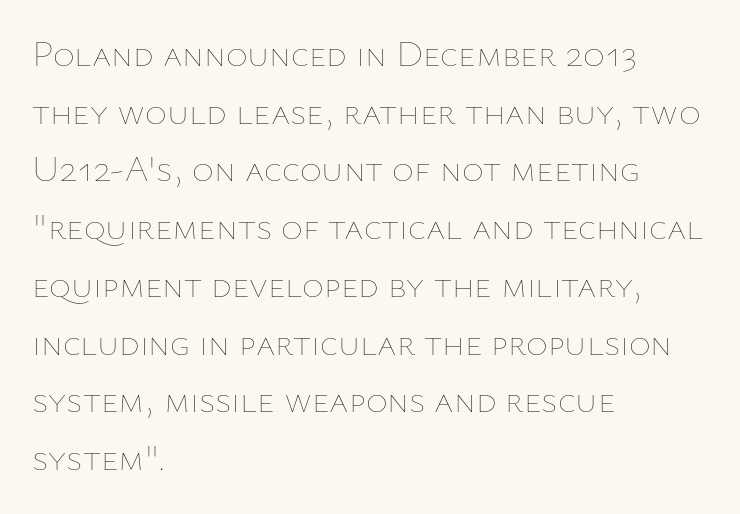
Q: Is the text bold? A: No.
Q: Is the text italic (slanted)? A: No, it is upright.
Q: Is the text underlined? A: No.
Q: How is the paragraph aligned? A: Left-aligned.
Q: Is the spacing between letters normal or unusually wide? A: Normal.
Q: Is the spacing between lines tight, normal or loose? A: Normal.
Q: Width (condensed, normal, or wide)? A: Normal.
Q: Stroke contrast? A: Low.
Q: x-height? A: Medium.
Q: Monospaced? A: No.
